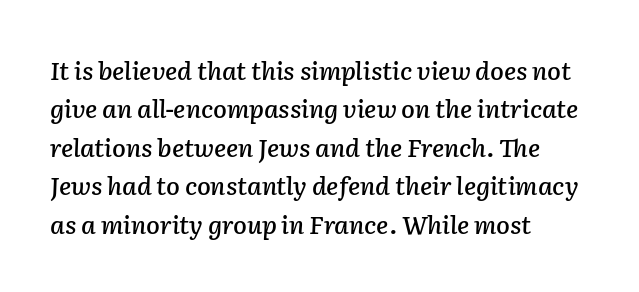
Q: Is the text italic (slanted)? A: Yes, it leans right by about 2 degrees.
Q: Is the text underlined? A: No.
Q: How is the paragraph aligned? A: Left-aligned.
Q: Is the spacing between letters normal or unusually wide? A: Normal.
Q: Is the spacing between lines tight, normal or loose? A: Normal.
